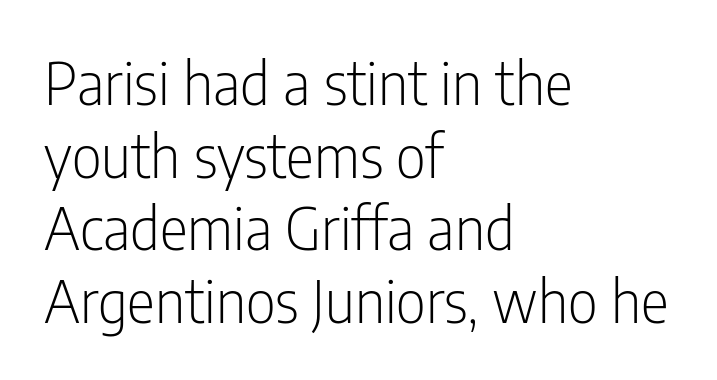
{"serif": "no", "italic": "no", "bold": "no", "weight": "light", "width": "condensed", "stroke_contrast": "low", "x_height": "medium", "monospaced": "no", "underline": "no", "align": "left", "line_spacing_ratio": 1.23, "letter_spacing": "normal", "letter_spacing_em": 0.0, "glyph_px": 59}
